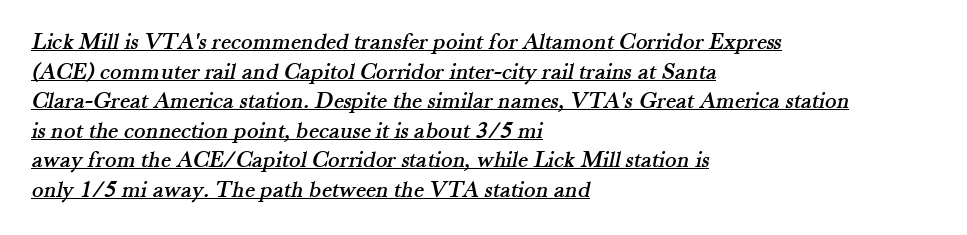
The passage shown is underscored from start to finish. You could call the tracking neutral — neither tight nor loose. Horizontal alignment here is leftward, the default for most running prose.
